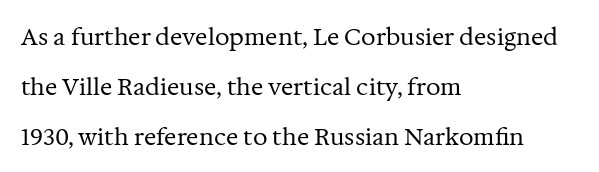
Stems and bowls with no extra thickness — not bold. Students, note that the glyphs here touch the page at normal intervals. Vertical spacing — loose. Rendered with straight, roman letterforms. The lines in this sample share a left origin and differ only in where they stop. The words here are not underlined.
